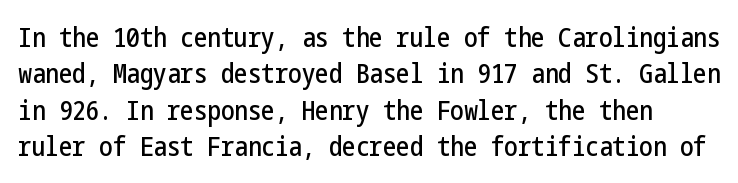
Q: Is the text italic (slanted)? A: No, it is upright.
Q: Is the text underlined? A: No.
Q: Is the spacing between letters normal or unusually wide? A: Normal.
Q: Is the spacing between lines tight, normal or loose? A: Normal.
